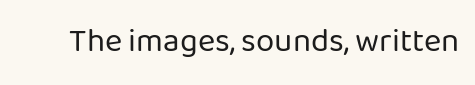
Q: Is the text bold? A: No.
Q: Is the text italic (slanted)? A: No, it is upright.
Q: Is the typeface a serif or a sans-serif typeface? A: Sans-serif.
Q: Is the text underlined? A: No.
Q: Is the spacing between letters normal or unusually wide? A: Normal.
Q: Width (condensed, normal, or wide)? A: Normal.
Q: Stroke contrast? A: Low.
Q: x-height? A: Medium.
Q: Monospaced? A: No.
